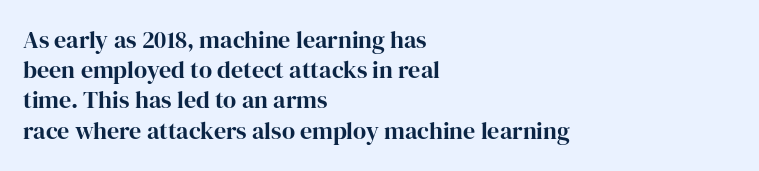
{"italic": "no", "underline": "no", "align": "left", "line_spacing": "normal", "line_spacing_ratio": 1.26, "letter_spacing": "normal", "letter_spacing_em": 0.0, "glyph_px": 24}
